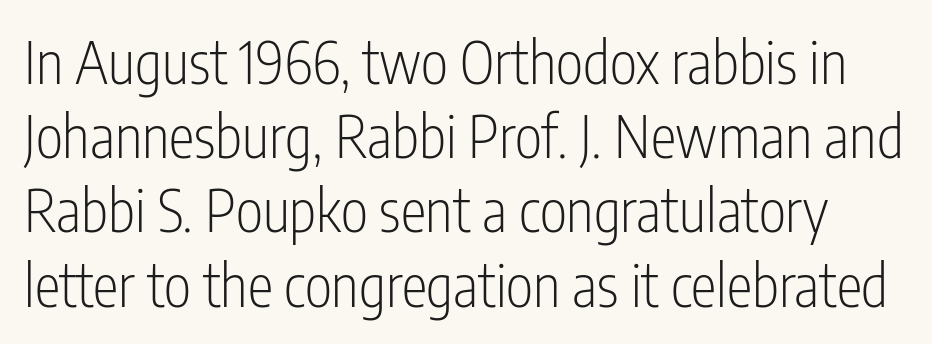
Q: Is the text bold? A: No.
Q: Is the text italic (slanted)? A: No, it is upright.
Q: Is the typeface a serif or a sans-serif typeface? A: Sans-serif.
Q: Is the text underlined? A: No.
Q: Is the spacing between letters normal or unusually wide? A: Normal.
Q: Is the spacing between lines tight, normal or loose? A: Normal.
Q: Width (condensed, normal, or wide)? A: Condensed.
Q: Stroke contrast? A: Low.
Q: x-height? A: Medium.
Q: Monospaced? A: No.
